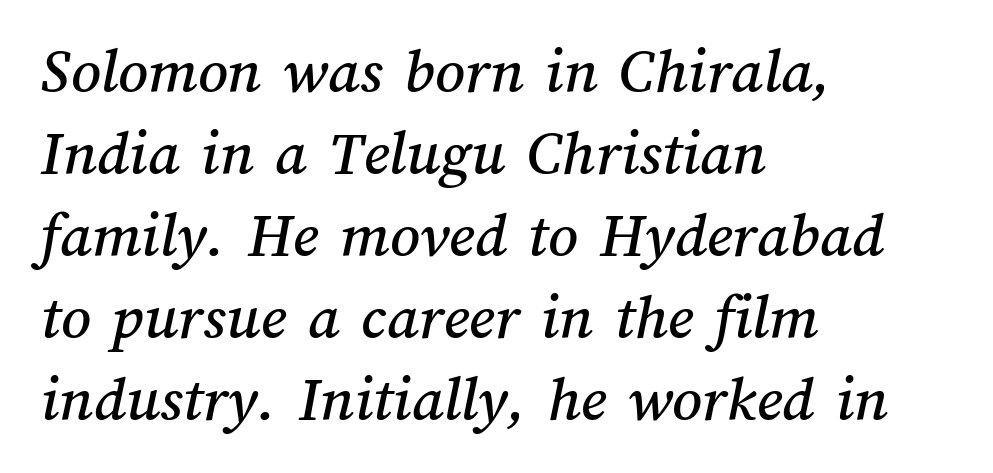
The image shows 65 px text type; set left-aligned, normal line spacing (1.26x), normal letter spacing, not underlined; medium stroke contrast and a medium x-height.
